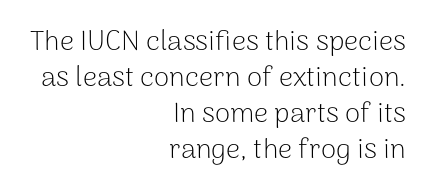
Q: Is the text bold? A: No.
Q: Is the text italic (slanted)? A: No, it is upright.
Q: Is the typeface a serif or a sans-serif typeface? A: Sans-serif.
Q: Is the text underlined? A: No.
Q: How is the paragraph aligned? A: Right-aligned.
Q: Is the spacing between letters normal or unusually wide? A: Normal.
Q: Is the spacing between lines tight, normal or loose? A: Normal.
Q: Width (condensed, normal, or wide)? A: Normal.
Q: Stroke contrast? A: Low.
Q: x-height? A: Medium.
Q: Monospaced? A: No.
